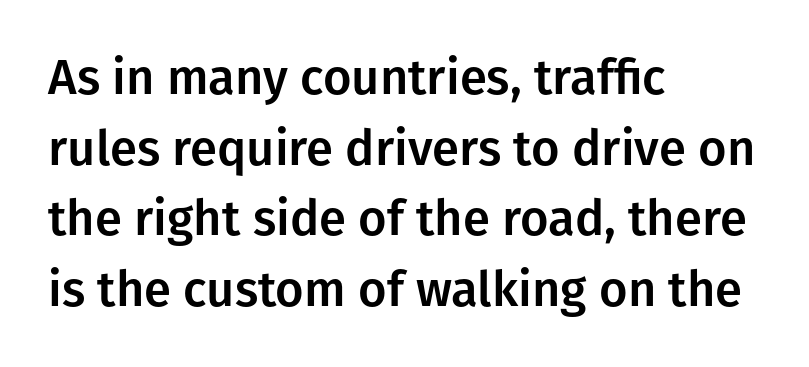
The image shows 49 px sans-serif type, upright; set left-aligned, normal line spacing (1.44x), normal letter spacing, not underlined; low stroke contrast and a medium x-height.
